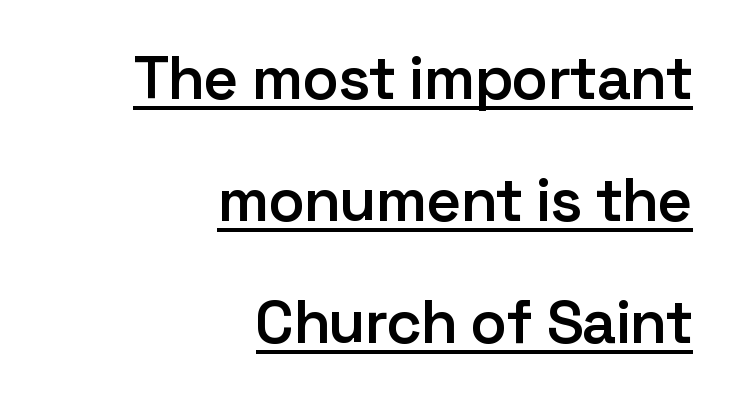
The image shows 61 px semibold sans-serif type, upright; set right-aligned, loose line spacing (2.0x), normal letter spacing, underlined; low stroke contrast and a medium x-height.
